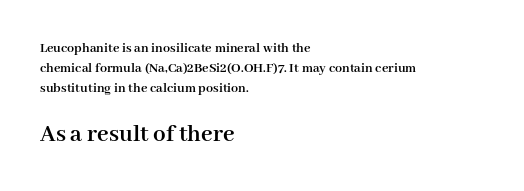
Q: Is the text bold? A: Yes.
Q: Is the text italic (slanted)? A: No, it is upright.
Q: Is the text underlined? A: No.
Q: How is the paragraph aligned? A: Left-aligned.
Q: Is the spacing between letters normal or unusually wide? A: Normal.
Q: Is the spacing between lines tight, normal or loose? A: Normal.
Q: Which block of text is set in a larger size, the first (top) or the second (bottom)? A: The second (bottom) one.
